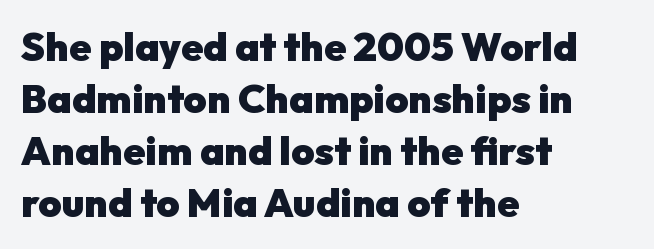
Nope, not italic — everything's standing straight. The lines are quadded left. The passage shown is emphatically bold. The letters carry no serifs — their stems end cleanly without finishing strokes. Leading: standard.
